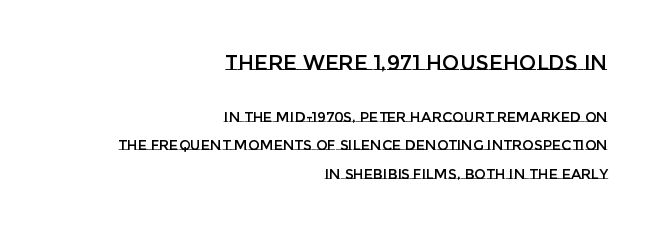
The image shows 21 px text type, upright; set right-aligned, loose line spacing (2.02x), normal letter spacing, not underlined; the first (top) block is 1.5x larger.
